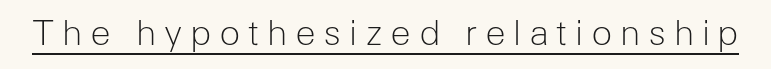
Q: Is the text bold? A: No.
Q: Is the text italic (slanted)? A: No, it is upright.
Q: Is the typeface a serif or a sans-serif typeface? A: Sans-serif.
Q: Is the text underlined? A: Yes.
Q: Is the spacing between letters normal or unusually wide? A: Unusually wide.
Q: Width (condensed, normal, or wide)? A: Normal.
Q: Stroke contrast? A: Low.
Q: x-height? A: Medium.
Q: Monospaced? A: No.
